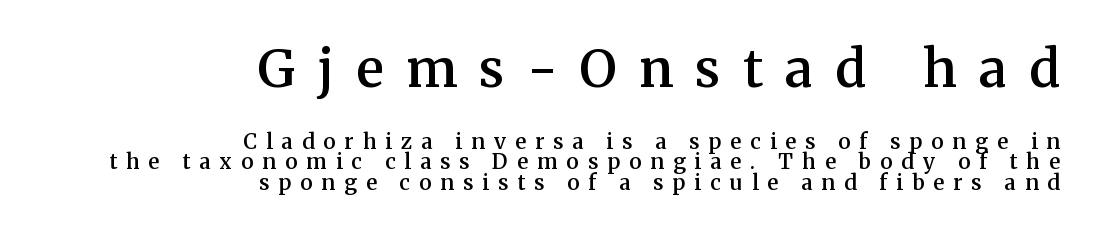
Notice the strokes are somewhat thickened but not fully heavy: this is a semibold. The passage shown is typeset with a serif family. The letters stand upright; this is a roman face. Display-style spreading of the glyphs; the letterfit is very open.
